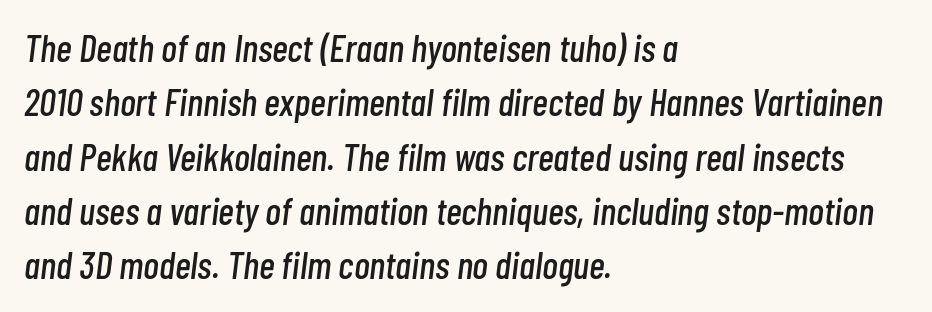
{"italic": "yes", "lean": "right", "slant_degrees": 7, "width": "condensed", "stroke_contrast": "low", "x_height": "medium", "monospaced": "no", "underline": "no", "align": "left", "line_spacing": "normal", "line_spacing_ratio": 1.43, "letter_spacing": "normal", "letter_spacing_em": 0.0, "glyph_px": 38}
